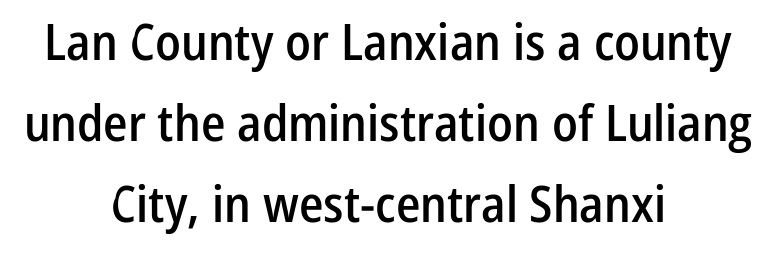
Q: Is the text bold? A: Semi-bold.
Q: Is the text italic (slanted)? A: No, it is upright.
Q: Is the typeface a serif or a sans-serif typeface? A: Sans-serif.
Q: Is the text underlined? A: No.
Q: How is the paragraph aligned? A: Centered.
Q: Is the spacing between letters normal or unusually wide? A: Normal.
Q: Is the spacing between lines tight, normal or loose? A: Normal.
Q: Width (condensed, normal, or wide)? A: Condensed.
Q: Stroke contrast? A: Low.
Q: x-height? A: Medium.
Q: Monospaced? A: No.
